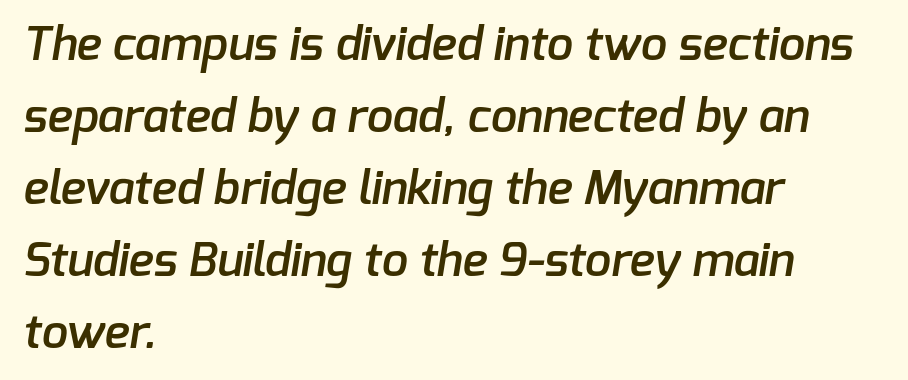
The image shows 47 px semibold sans-serif type; set left-aligned, normal line spacing (1.53x), normal letter spacing, not underlined; low stroke contrast and a medium x-height.
